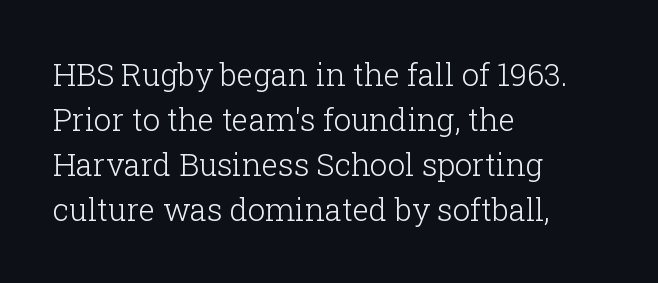
Q: Is the text bold? A: No.
Q: Is the text italic (slanted)? A: No, it is upright.
Q: Is the typeface a serif or a sans-serif typeface? A: Serif.
Q: Is the text underlined? A: No.
Q: How is the paragraph aligned? A: Left-aligned.
Q: Is the spacing between letters normal or unusually wide? A: Normal.
Q: Is the spacing between lines tight, normal or loose? A: Normal.
Q: Width (condensed, normal, or wide)? A: Normal.
Q: Stroke contrast? A: Low.
Q: x-height? A: Medium.
Q: Monospaced? A: No.
